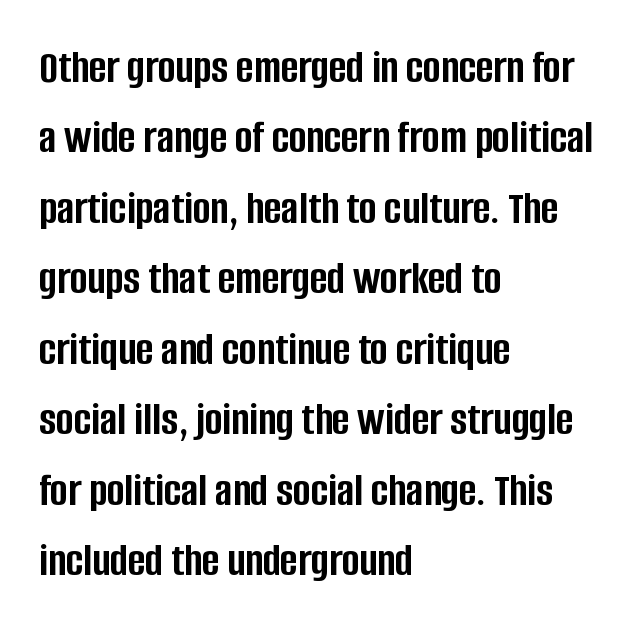
Anything drawn beneath the words? Only blank space. Think of a printed novel: that variable character pitch is what you see here. Each glyph is drawn with heavy, bold strokes. Observe the absence of serifs on each vertical stroke in this sample. The rows are spaced the way most documents space them.
